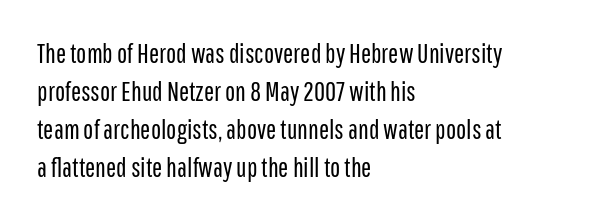
{"italic": "no", "bold": "no", "underline": "no", "align": "left", "line_spacing": "normal", "line_spacing_ratio": 1.41, "letter_spacing": "normal", "letter_spacing_em": 0.0, "glyph_px": 27}
